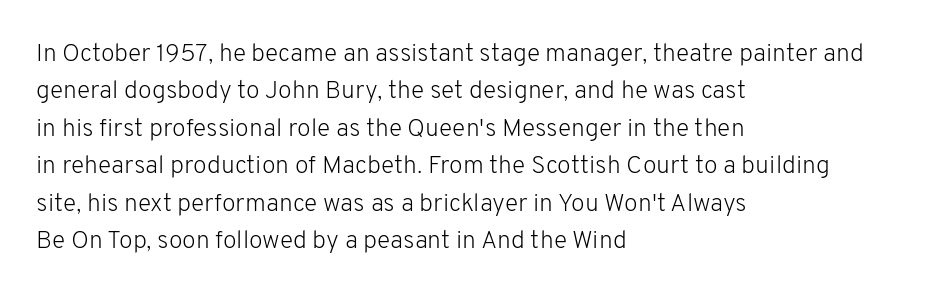
{"italic": "no", "bold": "no", "underline": "no", "align": "left", "line_spacing": "normal", "line_spacing_ratio": 1.5, "letter_spacing": "normal", "letter_spacing_em": 0.0, "glyph_px": 25}
